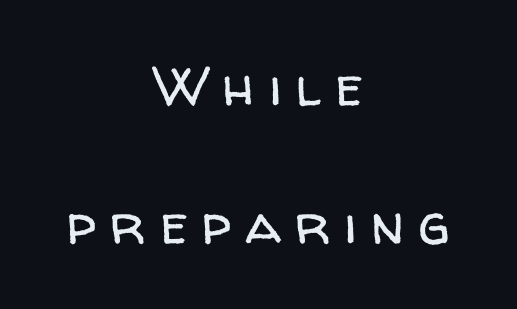
{"serif": "no", "italic": "no", "bold": "no", "weight": "regular", "width": "normal", "stroke_contrast": "low", "x_height": "medium", "monospaced": "no", "underline": "no", "align": "center", "line_spacing": "loose", "line_spacing_ratio": 2.46, "letter_spacing": "wide", "letter_spacing_em": 0.25, "glyph_px": 56}
